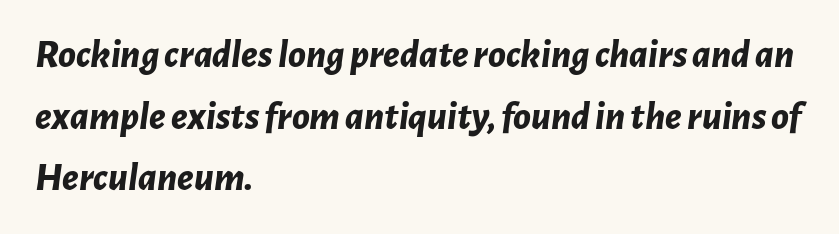
The image shows 40 px bold type, italic (leaning right); set left-aligned, normal line spacing (1.54x), normal letter spacing, not underlined; low stroke contrast and a medium x-height.
